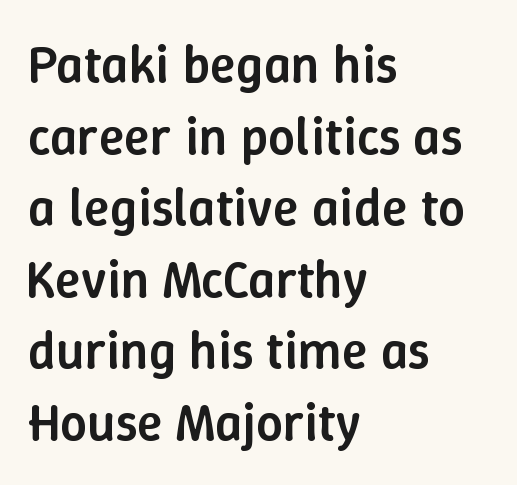
The image shows 53 px semibold type, upright; set left-aligned, normal line spacing (1.35x), normal letter spacing, not underlined; low stroke contrast and a medium x-height.
